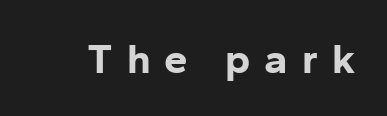
Q: Is the text bold? A: Yes.
Q: Is the text italic (slanted)? A: No, it is upright.
Q: Is the typeface a serif or a sans-serif typeface? A: Sans-serif.
Q: Is the text underlined? A: No.
Q: Is the spacing between letters normal or unusually wide? A: Unusually wide.
Q: Width (condensed, normal, or wide)? A: Normal.
Q: Stroke contrast? A: Low.
Q: x-height? A: Medium.
Q: Monospaced? A: No.
